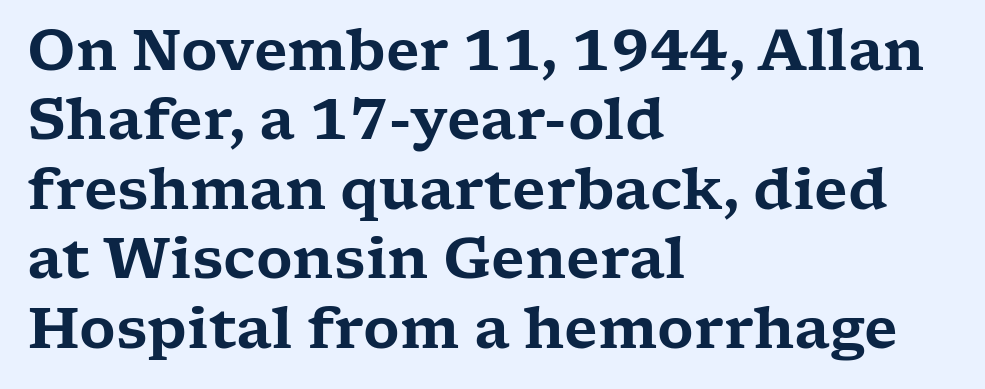
Q: Is the text italic (slanted)? A: No, it is upright.
Q: Is the typeface a serif or a sans-serif typeface? A: Serif.
Q: Is the text underlined? A: No.
Q: How is the paragraph aligned? A: Left-aligned.
Q: Is the spacing between letters normal or unusually wide? A: Normal.
Q: Width (condensed, normal, or wide)? A: Wide.
Q: Stroke contrast? A: Low.
Q: x-height? A: Medium.
Q: Monospaced? A: No.
